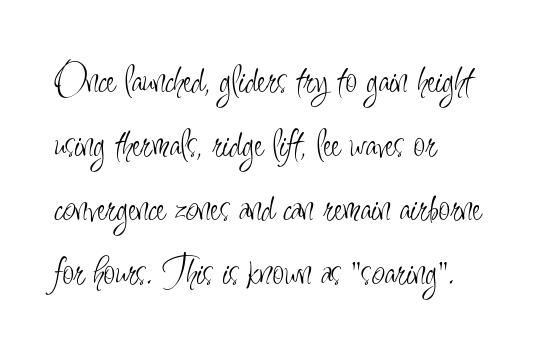
The image shows 42 px light, condensed sans-serif type; set left-aligned, normal line spacing (1.52x), normal letter spacing, not underlined; low stroke contrast and a small x-height.
